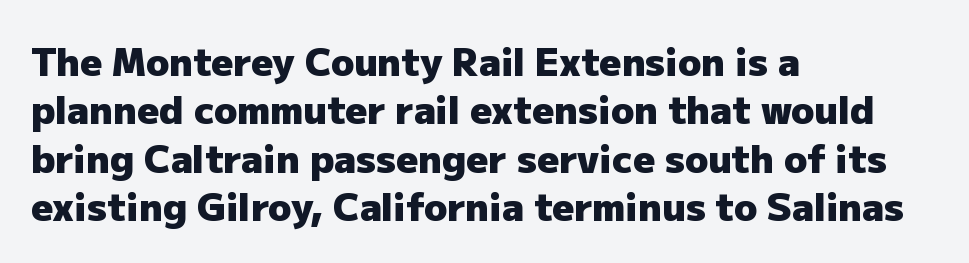
The image shows 38 px heavy sans-serif type, upright; set left-aligned, normal line spacing (1.27x), normal letter spacing, not underlined; low stroke contrast and a medium x-height.
